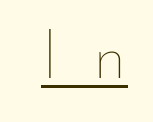
{"italic": "no", "bold": "no", "weight": "thin", "width": "normal", "stroke_contrast": "low", "x_height": "small", "monospaced": "no", "underline": "yes", "letter_spacing": "wide", "letter_spacing_em": 0.5, "glyph_px": 69}
